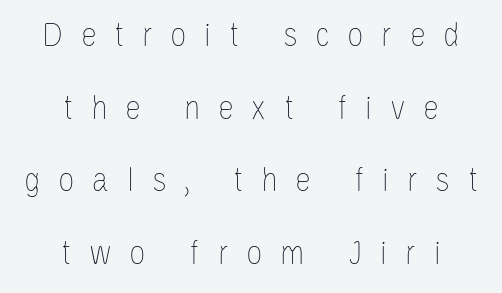
Q: Is the text bold? A: No.
Q: Is the text italic (slanted)? A: No, it is upright.
Q: Is the text underlined? A: No.
Q: How is the paragraph aligned? A: Centered.
Q: Is the spacing between letters normal or unusually wide? A: Unusually wide.
Q: Is the spacing between lines tight, normal or loose? A: Loose.
Q: Width (condensed, normal, or wide)? A: Condensed.
Q: Stroke contrast? A: Low.
Q: x-height? A: Large.
Q: Monospaced? A: No.
